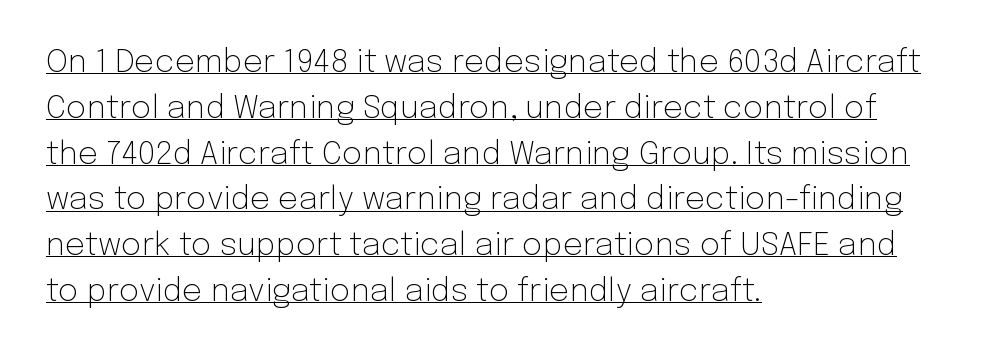
Is there any slant? The stems are plumb. The typeface has the unassuming heft of standard copy or less. A rule runs beneath these lines of type. Here the glyphs are tracked normally, forming tight word shapes. Each letter keeps its own natural width here, so spacing adapts to shape.
